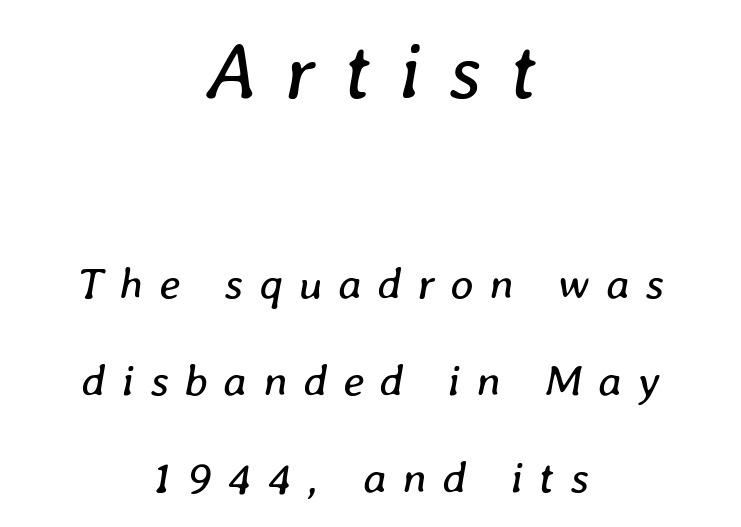
{"italic": "yes", "lean": "right", "slant_degrees": 8, "bold": "no", "weight": "regular", "width": "normal", "stroke_contrast": "low", "x_height": "medium", "monospaced": "no", "underline": "no", "align": "center", "line_spacing": "loose", "line_spacing_ratio": 2.15, "letter_spacing": "wide", "letter_spacing_em": 0.35, "larger_block": "first", "size_ratio": 1.76, "glyph_px": 79}
